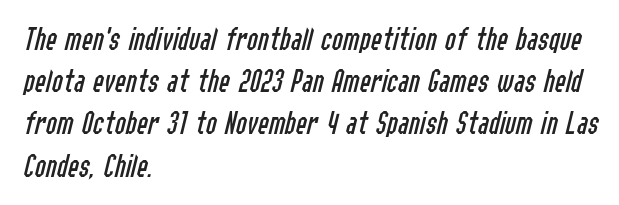
Q: Is the text bold? A: No.
Q: Is the text italic (slanted)? A: Yes, it leans right by about 14 degrees.
Q: Is the text underlined? A: No.
Q: How is the paragraph aligned? A: Left-aligned.
Q: Is the spacing between letters normal or unusually wide? A: Normal.
Q: Is the spacing between lines tight, normal or loose? A: Normal.
Q: Width (condensed, normal, or wide)? A: Condensed.
Q: Stroke contrast? A: Low.
Q: x-height? A: Medium.
Q: Monospaced? A: No.
